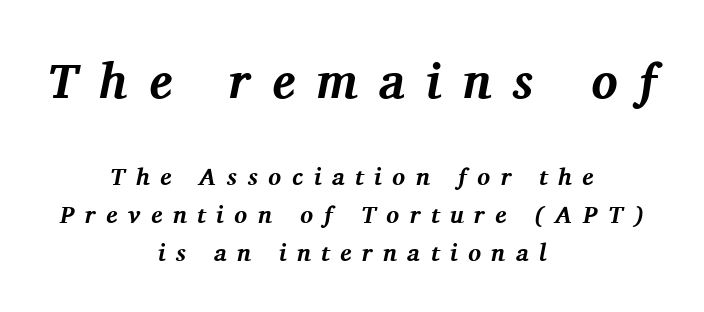
{"serif": "yes", "italic": "yes", "lean": "right", "slant_degrees": 11, "bold": "yes", "weight": "bold", "width": "normal", "stroke_contrast": "medium", "x_height": "medium", "monospaced": "no", "underline": "no", "align": "center", "line_spacing": "normal", "line_spacing_ratio": 1.59, "letter_spacing": "wide", "letter_spacing_em": 0.44, "larger_block": "first", "size_ratio": 2.04, "glyph_px": 49}
